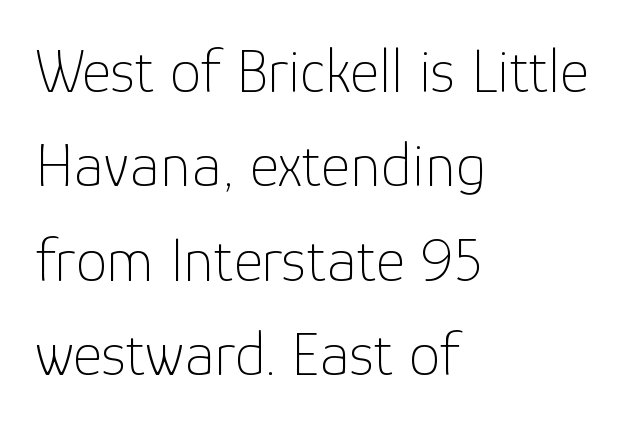
This sample has the flowing, uneven cadence of proportional lettering. Summary of vertical rhythm: regular, with standard interline spacing. Alignment: flush left. These glyphs show unthickened strokes, regular width or finer.
